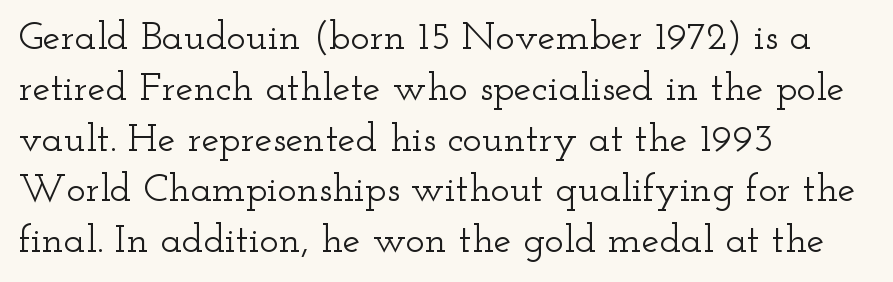
This sample has the flowing, uneven cadence of proportional lettering. The specimen omits any rule beneath the text block's lines. Stroke terminals: seriffed. Short and long lines alike share a common starting point at left. The block of text has a typical density, with ordinary space between rows.
